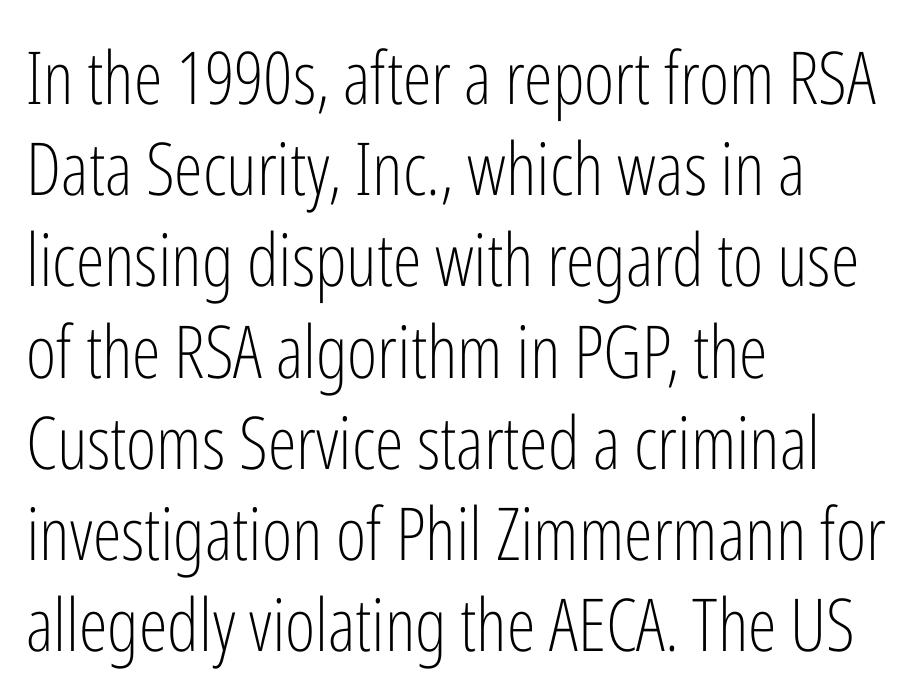
Q: Is the text bold? A: No.
Q: Is the text italic (slanted)? A: No, it is upright.
Q: Is the typeface a serif or a sans-serif typeface? A: Sans-serif.
Q: Is the text underlined? A: No.
Q: How is the paragraph aligned? A: Left-aligned.
Q: Is the spacing between letters normal or unusually wide? A: Normal.
Q: Is the spacing between lines tight, normal or loose? A: Normal.
Q: Width (condensed, normal, or wide)? A: Condensed.
Q: Stroke contrast? A: Low.
Q: x-height? A: Medium.
Q: Monospaced? A: No.
